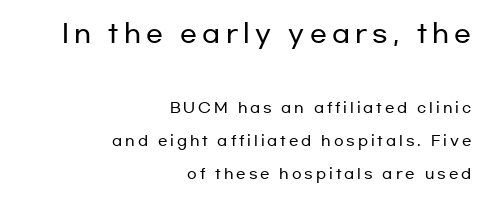
Q: Is the text italic (slanted)? A: No, it is upright.
Q: Is the text underlined? A: No.
Q: How is the paragraph aligned? A: Right-aligned.
Q: Is the spacing between letters normal or unusually wide? A: Unusually wide.
Q: Is the spacing between lines tight, normal or loose? A: Loose.
Q: Which block of text is set in a larger size, the first (top) or the second (bottom)? A: The first (top) one.
